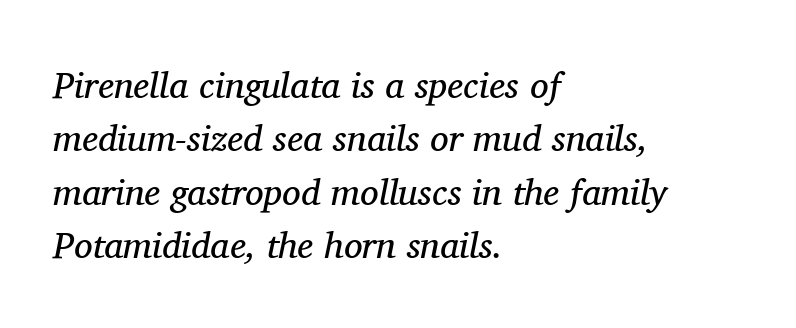
The image shows 37 px regular-weight serif type, italic (leaning right); set left-aligned, normal line spacing (1.44x), normal letter spacing, not underlined; medium stroke contrast and a medium x-height.
